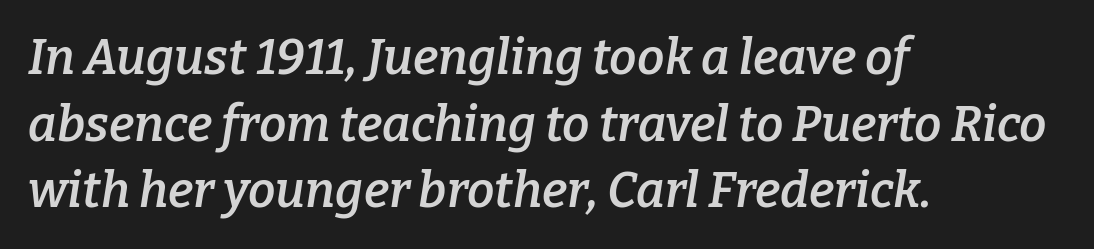
Q: Is the text bold? A: Semi-bold.
Q: Is the text italic (slanted)? A: Yes, it leans right by about 9 degrees.
Q: Is the typeface a serif or a sans-serif typeface? A: Serif.
Q: Is the text underlined? A: No.
Q: How is the paragraph aligned? A: Left-aligned.
Q: Is the spacing between letters normal or unusually wide? A: Normal.
Q: Is the spacing between lines tight, normal or loose? A: Normal.
Q: Width (condensed, normal, or wide)? A: Normal.
Q: Stroke contrast? A: Low.
Q: x-height? A: Medium.
Q: Monospaced? A: No.
